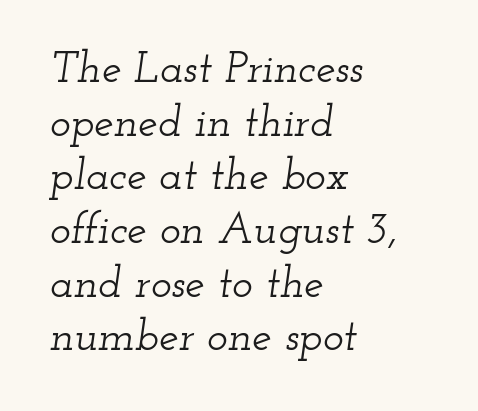
The image shows 44 px wide serif type, italic (leaning right); set left-aligned, line spacing 1.22x, normal letter spacing, not underlined; low stroke contrast and a small x-height.
